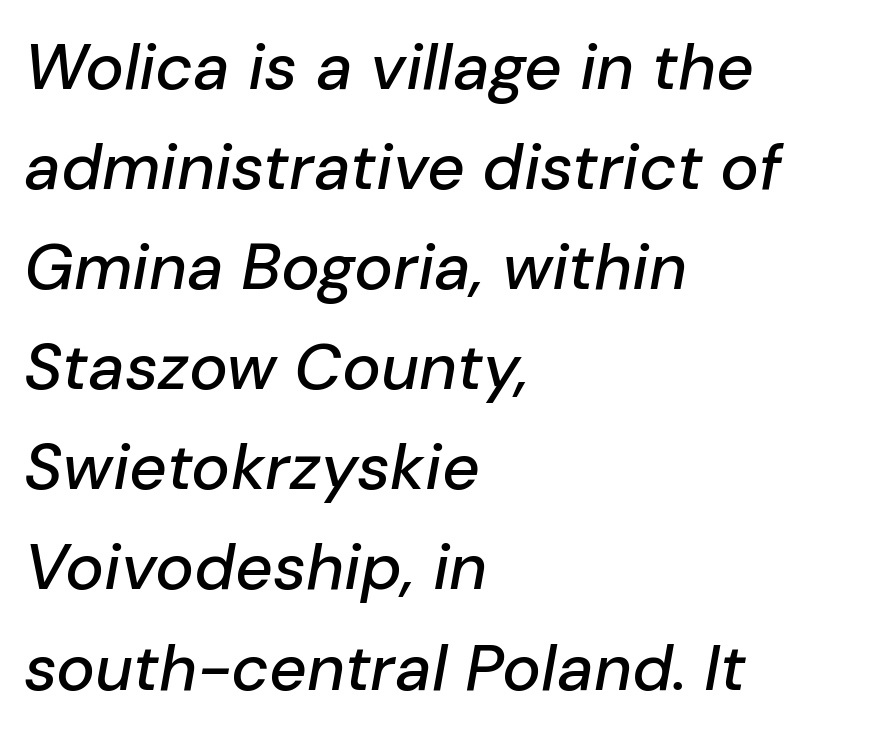
Q: Is the text italic (slanted)? A: Yes, it leans right by about 10 degrees.
Q: Is the text underlined? A: No.
Q: How is the paragraph aligned? A: Left-aligned.
Q: Is the spacing between letters normal or unusually wide? A: Normal.
Q: Is the spacing between lines tight, normal or loose? A: Normal.
Q: Width (condensed, normal, or wide)? A: Normal.
Q: Stroke contrast? A: Low.
Q: x-height? A: Medium.
Q: Monospaced? A: No.
